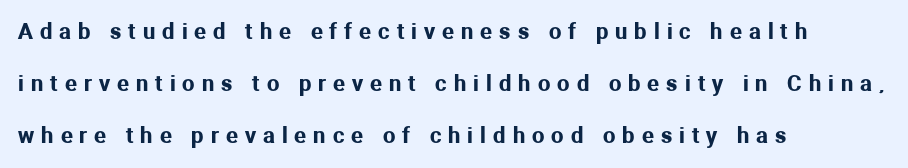
Q: Is the text italic (slanted)? A: No, it is upright.
Q: Is the text underlined? A: No.
Q: How is the paragraph aligned? A: Left-aligned.
Q: Is the spacing between letters normal or unusually wide? A: Unusually wide.
Q: Is the spacing between lines tight, normal or loose? A: Loose.
